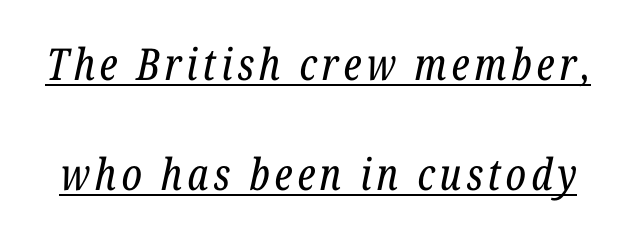
Q: Is the text bold? A: No.
Q: Is the text italic (slanted)? A: Yes, it leans right by about 12 degrees.
Q: Is the typeface a serif or a sans-serif typeface? A: Serif.
Q: Is the text underlined? A: Yes.
Q: Is the spacing between lines tight, normal or loose? A: Loose.
Q: Width (condensed, normal, or wide)? A: Condensed.
Q: Stroke contrast? A: Low.
Q: x-height? A: Medium.
Q: Monospaced? A: No.
